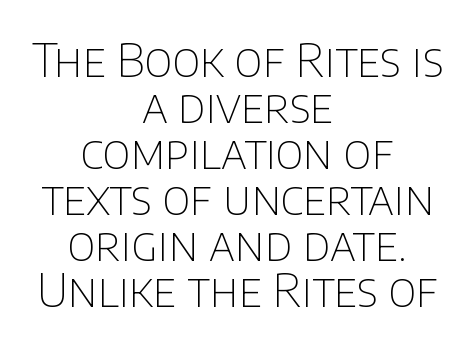
Nothing unusual about the tracking: characters are spaced as the font intends. The leading is snug, giving the passage a crowded texture. Heaviness? Minimal to ordinary, like unemphasized prose. Regarding serifs, this sample does without them. Visually the block forms a symmetrical silhouette, jagged on both flanks.
